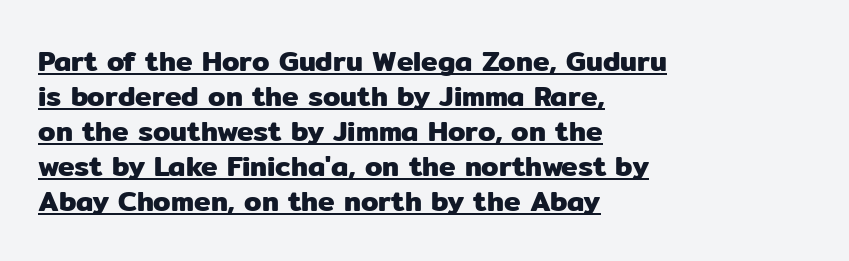
Q: Is the text italic (slanted)? A: No, it is upright.
Q: Is the typeface a serif or a sans-serif typeface? A: Sans-serif.
Q: Is the text underlined? A: Yes.
Q: How is the paragraph aligned? A: Left-aligned.
Q: Is the spacing between letters normal or unusually wide? A: Normal.
Q: Is the spacing between lines tight, normal or loose? A: Normal.
Q: Width (condensed, normal, or wide)? A: Normal.
Q: Stroke contrast? A: Low.
Q: x-height? A: Medium.
Q: Monospaced? A: No.
